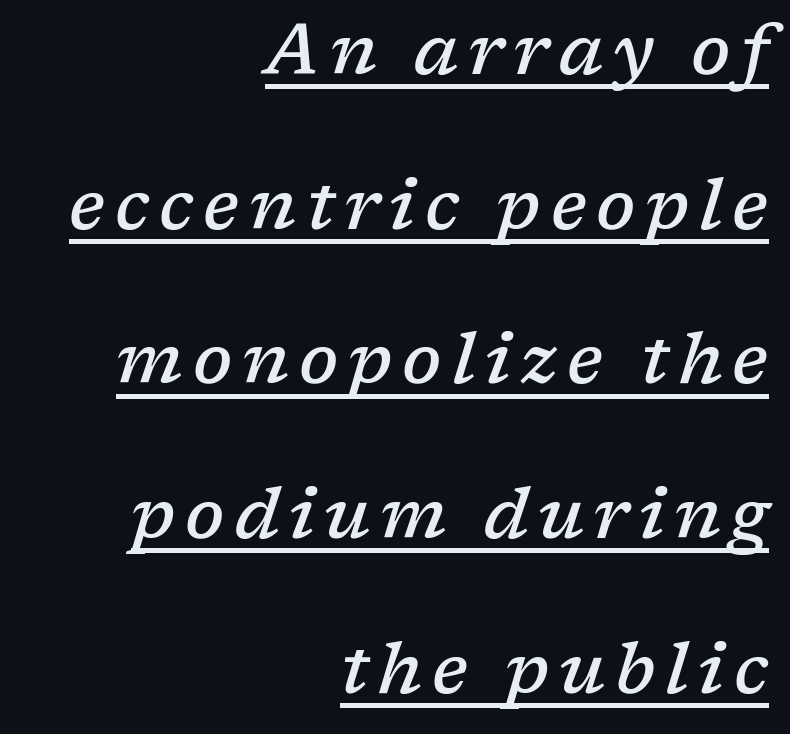
{"serif": "yes", "italic": "yes", "lean": "right", "slant_degrees": 17, "bold": "semi", "weight": "semibold", "width": "normal", "stroke_contrast": "low", "x_height": "medium", "monospaced": "no", "underline": "yes", "align": "right", "line_spacing": "loose", "line_spacing_ratio": 2.21, "glyph_px": 70}
